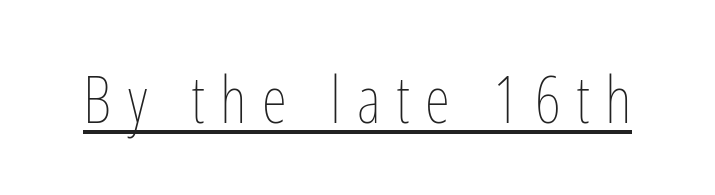
The weight tops out at a normal text grade. Decoration check: the copy is underlined. How are the letters spaced? Widely, with obvious added tracking. Here the designer chose a conventional face with non-uniform glyph widths.
